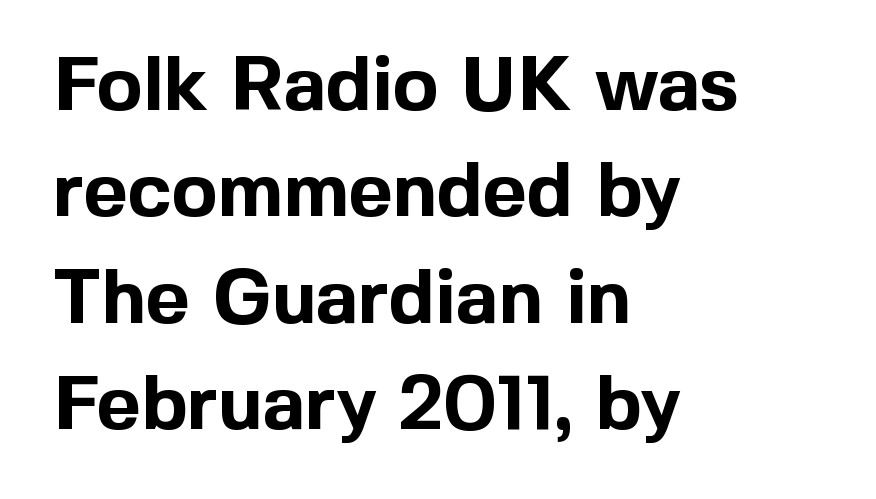
Q: Is the text bold? A: Yes.
Q: Is the text italic (slanted)? A: No, it is upright.
Q: Is the typeface a serif or a sans-serif typeface? A: Sans-serif.
Q: Is the text underlined? A: No.
Q: How is the paragraph aligned? A: Left-aligned.
Q: Is the spacing between letters normal or unusually wide? A: Normal.
Q: Is the spacing between lines tight, normal or loose? A: Normal.
Q: Width (condensed, normal, or wide)? A: Normal.
Q: x-height? A: Medium.
Q: Monospaced? A: No.
